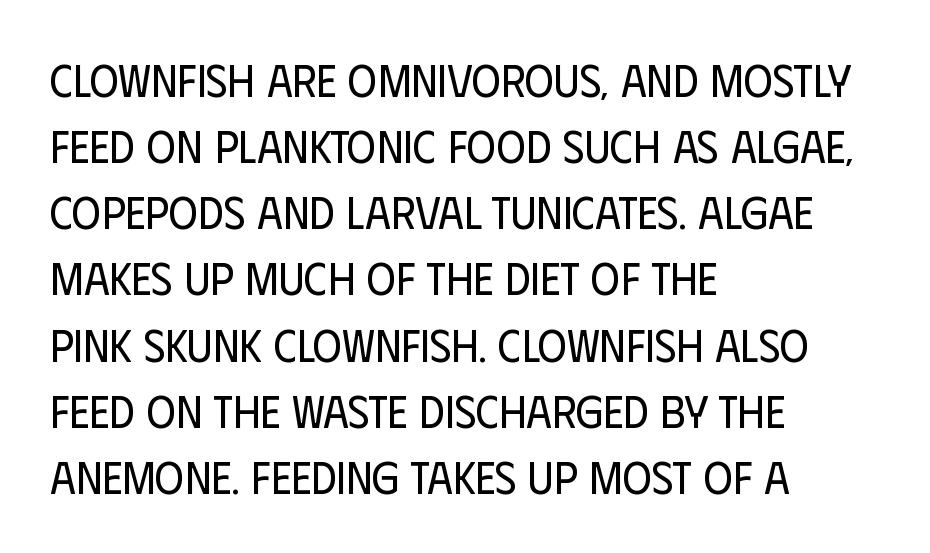
The image shows 45 px regular-weight, condensed sans-serif type, upright; set left-aligned, normal line spacing (1.47x), normal letter spacing, not underlined; low stroke contrast and a large x-height.
